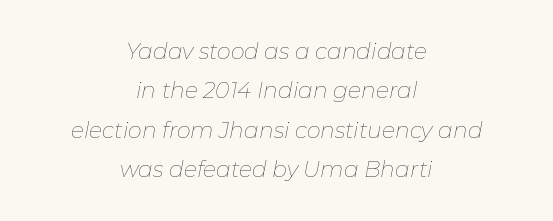
{"italic": "yes", "lean": "right", "slant_degrees": 11, "bold": "no", "underline": "no", "align": "center", "line_spacing_ratio": 1.79, "letter_spacing": "normal", "letter_spacing_em": 0.0, "glyph_px": 22}
